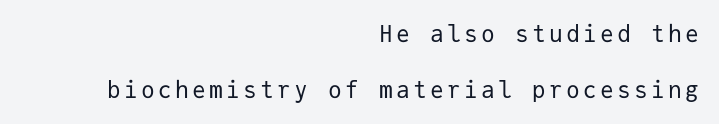
Q: Is the text bold? A: No.
Q: Is the text italic (slanted)? A: No, it is upright.
Q: Is the text underlined? A: No.
Q: How is the paragraph aligned? A: Right-aligned.
Q: Is the spacing between lines tight, normal or loose? A: Loose.
